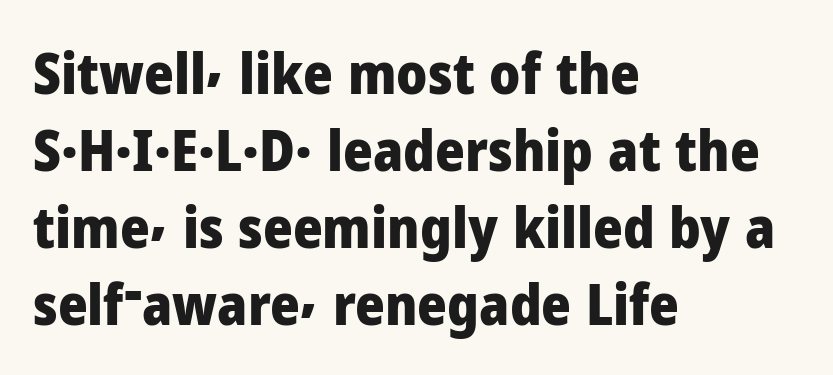
Q: Is the text bold? A: Yes.
Q: Is the text italic (slanted)? A: No, it is upright.
Q: Is the typeface a serif or a sans-serif typeface? A: Sans-serif.
Q: Is the text underlined? A: No.
Q: How is the paragraph aligned? A: Left-aligned.
Q: Is the spacing between letters normal or unusually wide? A: Normal.
Q: Is the spacing between lines tight, normal or loose? A: Normal.
Q: Width (condensed, normal, or wide)? A: Normal.
Q: Stroke contrast? A: Low.
Q: x-height? A: Medium.
Q: Monospaced? A: No.
